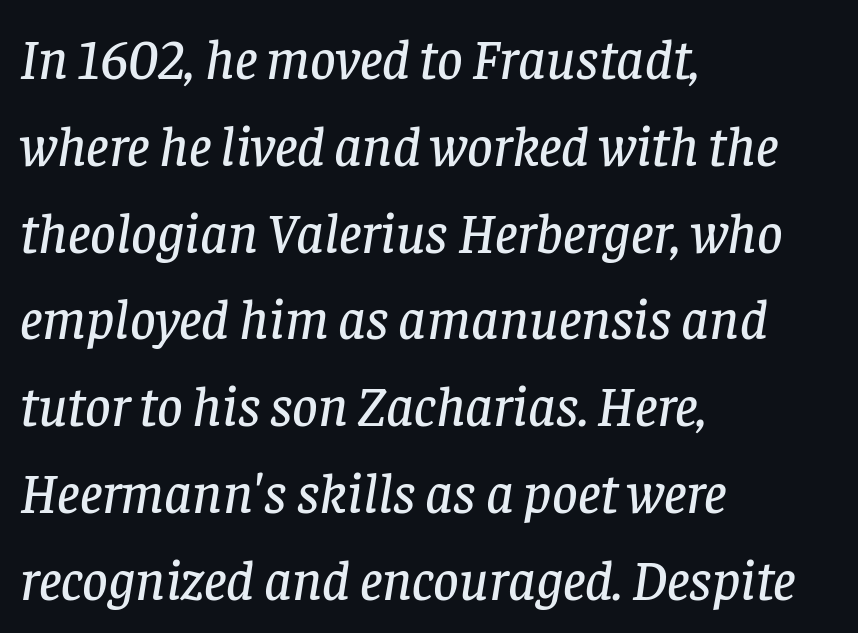
What stands out about the letter spacing? Nothing — it is the standard amount. The lines in this sample share a left origin and differ only in where they stop. Typographically, this falls in the serif category. These lines are rendered in a variable-pitch font. Would a proofreader flag this as italicized? Yes.
